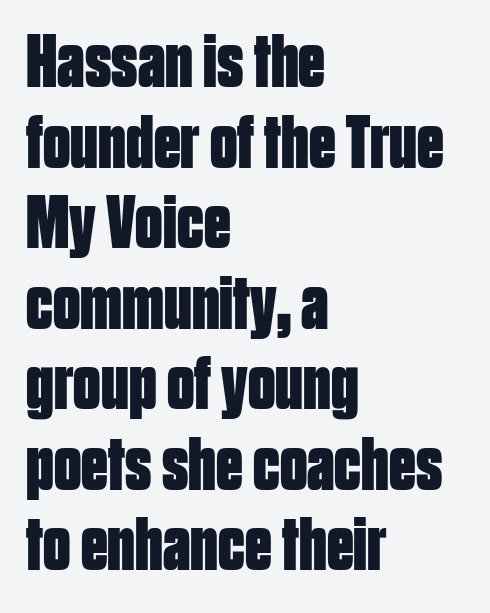
Q: Is the text bold? A: Yes.
Q: Is the text italic (slanted)? A: No, it is upright.
Q: Is the typeface a serif or a sans-serif typeface? A: Sans-serif.
Q: Is the text underlined? A: No.
Q: How is the paragraph aligned? A: Left-aligned.
Q: Is the spacing between letters normal or unusually wide? A: Normal.
Q: Is the spacing between lines tight, normal or loose? A: Tight.
Q: Width (condensed, normal, or wide)? A: Condensed.
Q: Stroke contrast? A: Low.
Q: x-height? A: Large.
Q: Monospaced? A: No.
